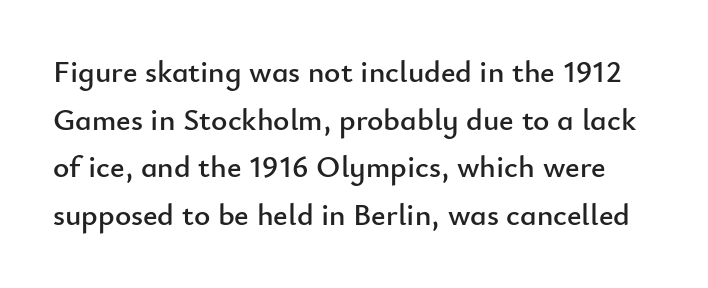
Characters remain perfectly vertical along every line. What's the leading like? Ordinary, nothing unusual. Stroke terminals: plain, sans-serif. Proportional: the letters do not fall into vertical columns. This rendering leaves character spacing at its baseline value. Clear beneath every line of the passage.
